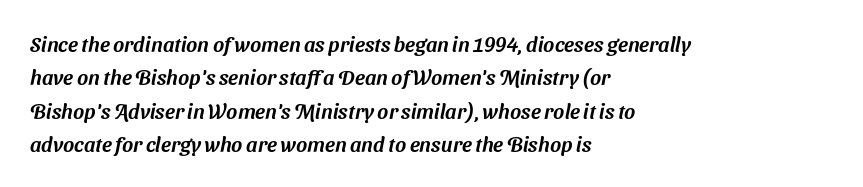
Q: Is the text underlined? A: No.
Q: How is the paragraph aligned? A: Left-aligned.
Q: Is the spacing between letters normal or unusually wide? A: Normal.
Q: Is the spacing between lines tight, normal or loose? A: Normal.
